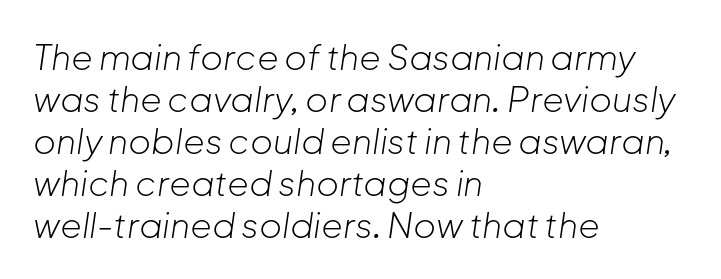
The image shows 35 px light type, italic (leaning right); set left-aligned, line spacing 1.2x, normal letter spacing, not underlined; low stroke contrast and a medium x-height.
